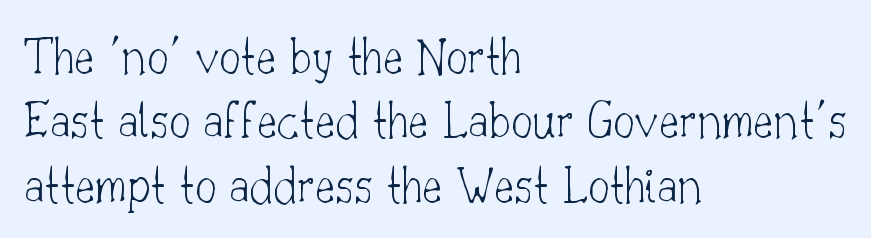
A typesetter would label this face a serif. Notice how the stems are strictly vertical — no italics here. The compositor pushed each line to the left boundary. Spacing verdict: proportional, widths tailored to each character. Does extra space separate the letters? No, they use regular spacing.
